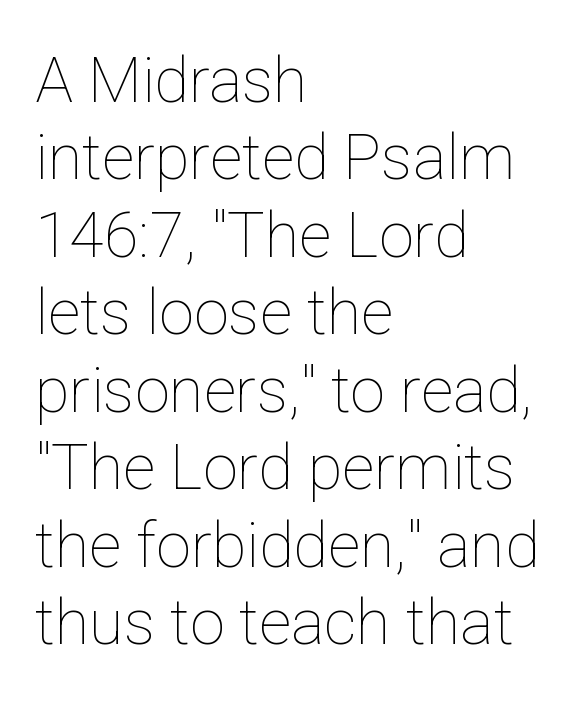
Q: Is the text bold? A: No.
Q: Is the text italic (slanted)? A: No, it is upright.
Q: Is the text underlined? A: No.
Q: How is the paragraph aligned? A: Left-aligned.
Q: Is the spacing between letters normal or unusually wide? A: Normal.
Q: Width (condensed, normal, or wide)? A: Normal.
Q: Stroke contrast? A: Low.
Q: x-height? A: Medium.
Q: Monospaced? A: No.
